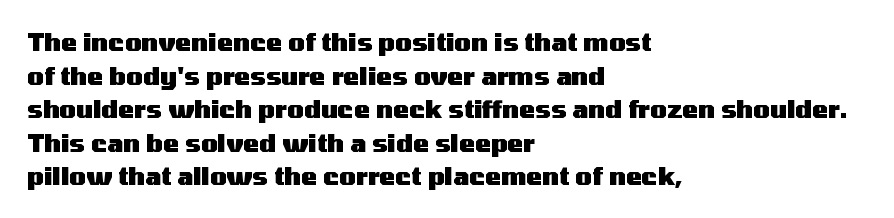
Any mark beneath the type? The region is blank. Regular leading. The face used here is rendered with its standard letterfit. These words are printed bold, with thick strokes throughout. Italic? Not at all — the glyphs are vertical. Left-aligned paragraph, ragged on the right.
